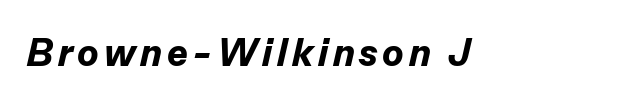
Q: Is the text bold? A: Yes.
Q: Is the text italic (slanted)? A: Yes, it leans right by about 13 degrees.
Q: Is the text underlined? A: No.
Q: Width (condensed, normal, or wide)? A: Normal.
Q: Stroke contrast? A: Low.
Q: x-height? A: Medium.
Q: Monospaced? A: No.
